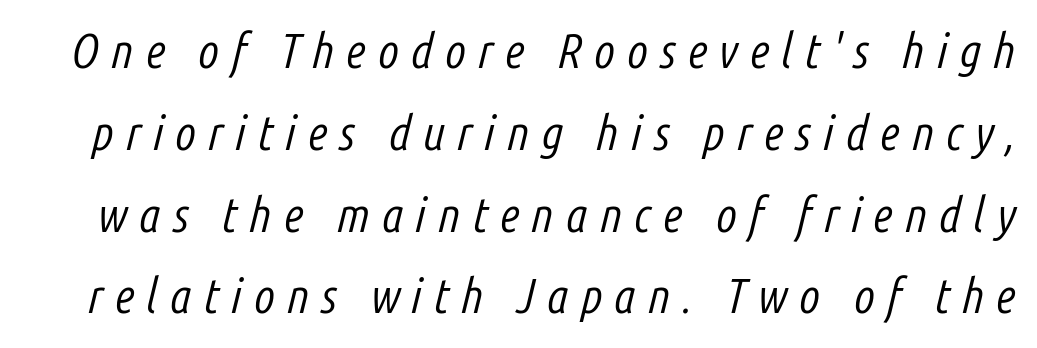
Q: Is the text bold? A: No.
Q: Is the text italic (slanted)? A: Yes, it leans right by about 14 degrees.
Q: Is the text underlined? A: No.
Q: Is the spacing between letters normal or unusually wide? A: Unusually wide.
Q: Is the spacing between lines tight, normal or loose? A: Normal.
Q: Width (condensed, normal, or wide)? A: Condensed.
Q: Stroke contrast? A: Low.
Q: x-height? A: Medium.
Q: Monospaced? A: No.
